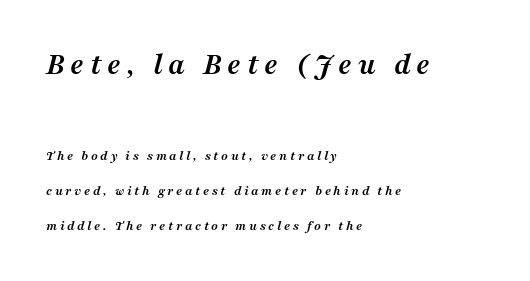
Type style note: has serifs. Airy leading. Notice how thick the strokes are: this is what a full bold looks like. Size contrast runs from large at the top to small at the bottom. Note the varied advance widths — an 'i' is clearly narrower than an 'm'.
